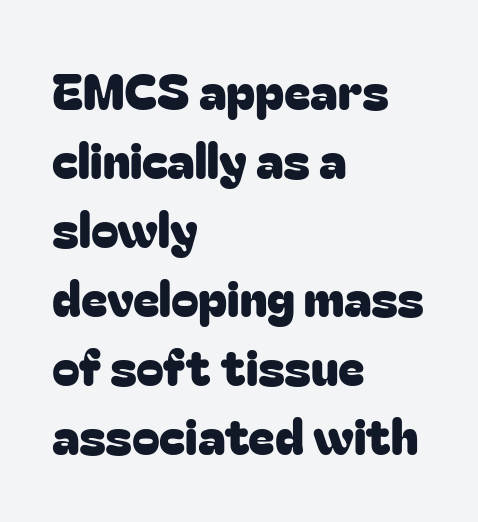
The image shows 50 px sans-serif type, upright; set left-aligned, normal line spacing (1.38x), normal letter spacing, not underlined; low stroke contrast and a medium x-height.
